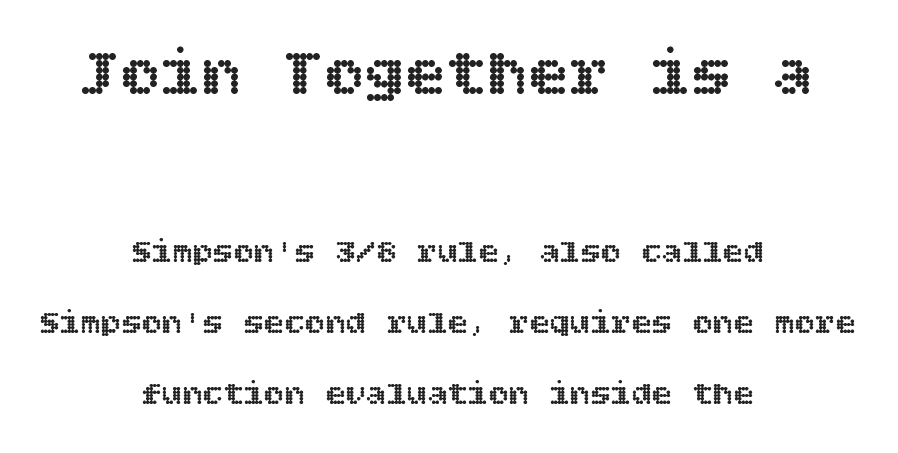
{"italic": "no", "width": "normal", "x_height": "large", "underline": "no", "align": "center", "line_spacing": "loose", "line_spacing_ratio": 2.09, "letter_spacing": "normal", "letter_spacing_em": 0.0, "larger_block": "first", "size_ratio": 2.0, "glyph_px": 68}
